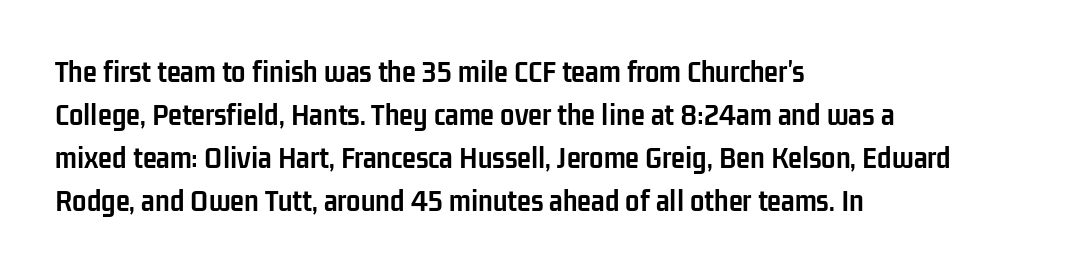
The image shows 32 px semibold, condensed sans-serif type, upright; set left-aligned, normal line spacing (1.34x), normal letter spacing, not underlined; low stroke contrast and a medium x-height.
